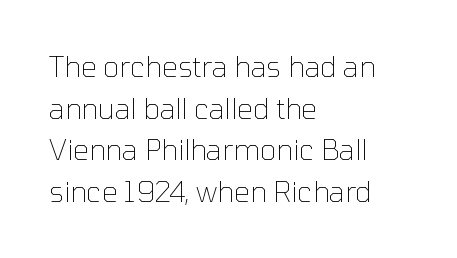
{"serif": "no", "italic": "no", "bold": "no", "weight": "thin", "width": "normal", "stroke_contrast": "low", "x_height": "medium", "monospaced": "no", "underline": "no", "align": "left", "line_spacing": "normal", "line_spacing_ratio": 1.49, "letter_spacing": "normal", "letter_spacing_em": 0.0, "glyph_px": 28}
